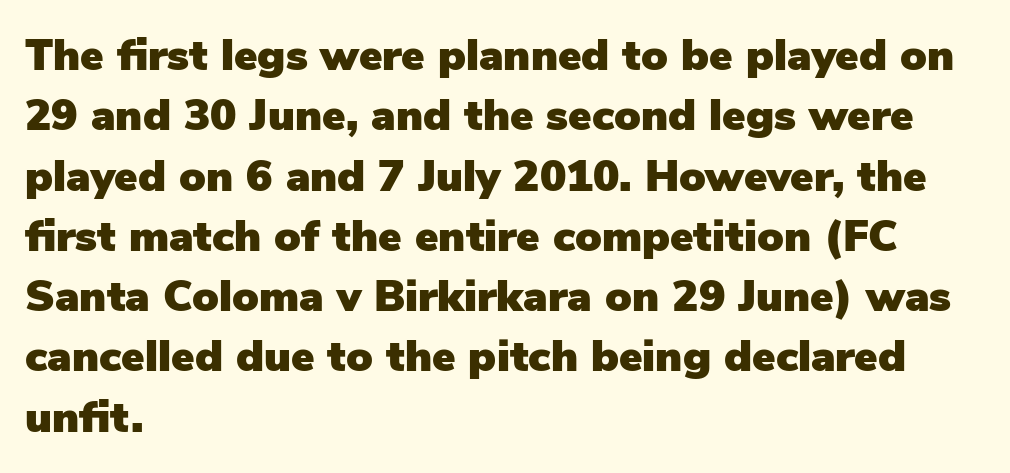
Layout note: lines flush left. It's the straight-up-and-down kind of type. Each letter keeps its own natural width here, so spacing adapts to shape. The space directly below the letters is spotless. Notice how descenders clear the ascenders below comfortably — that's standard leading. The rendering shows plain stroke endings on the letterforms — a sans-serif design.
